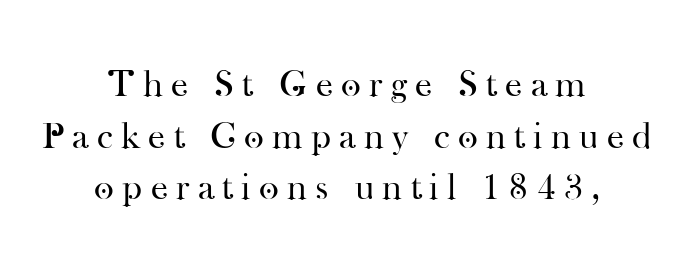
The image shows 38 px regular-weight serif type, upright; set centered, normal line spacing (1.36x), unusually wide letter spacing (+0.22 em), not underlined; high stroke contrast and a small x-height.
